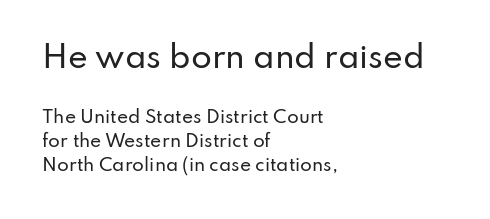
{"serif": "no", "italic": "no", "width": "normal", "stroke_contrast": "low", "x_height": "small", "monospaced": "no", "underline": "no", "align": "left", "line_spacing": "normal", "line_spacing_ratio": 1.41, "letter_spacing": "normal", "letter_spacing_em": 0.0, "larger_block": "first", "size_ratio": 1.76, "glyph_px": 30}
